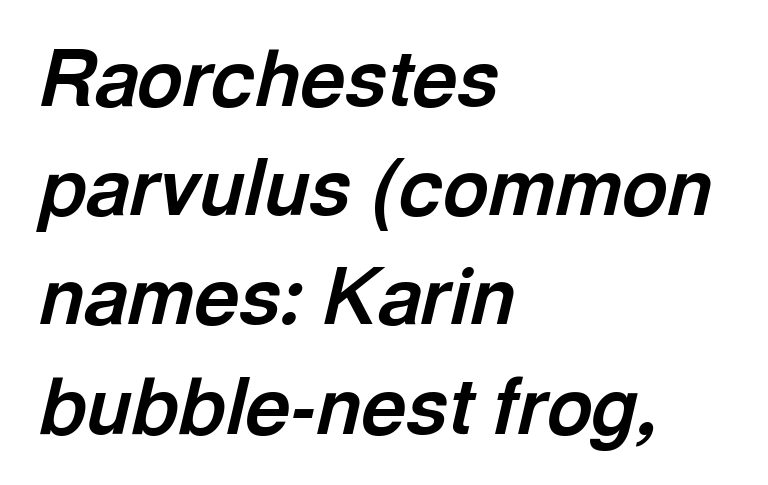
A typesetter would call this leading conventional body-copy spacing. A clean baseline with only descenders dipping below it. Plenty of ink on the page — the face is bold. These lines stack with their left ends in a neat column.
